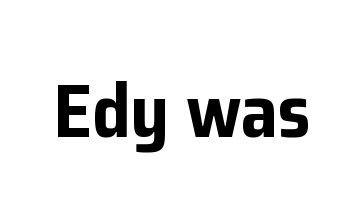
Q: Is the text bold? A: Yes.
Q: Is the text italic (slanted)? A: No, it is upright.
Q: Is the typeface a serif or a sans-serif typeface? A: Sans-serif.
Q: Is the text underlined? A: No.
Q: Is the spacing between letters normal or unusually wide? A: Normal.
Q: Width (condensed, normal, or wide)? A: Normal.
Q: Stroke contrast? A: Low.
Q: x-height? A: Medium.
Q: Monospaced? A: No.
